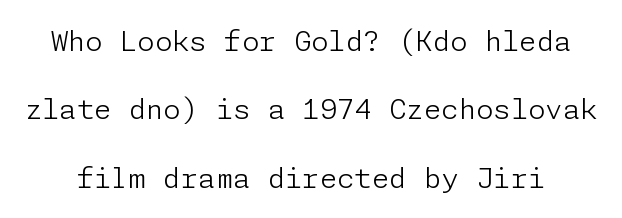
The characters display no serif detailing; their extremities are plain. Look at the tracking — it's just the regular setting, nothing added. A quiet, ordinary-to-light weight characterises the typeface. Characters remain perfectly vertical along every line. The baseline area is clear. Reading down the column, the eye jumps a long way to each next line.
